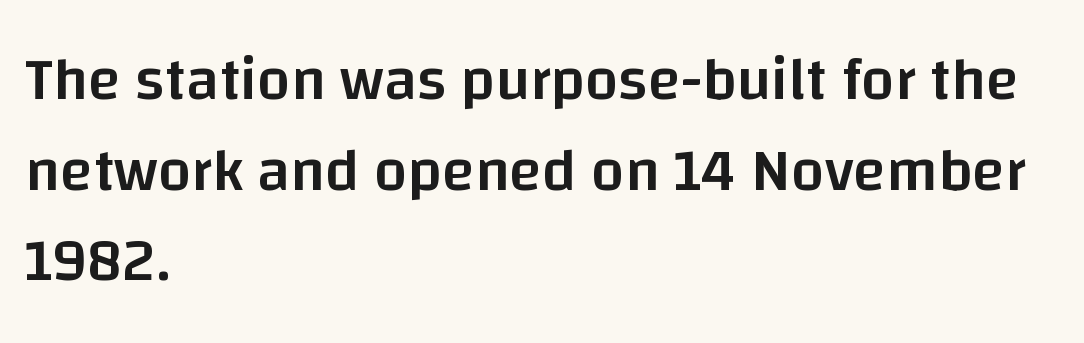
Q: Is the text bold? A: Semi-bold.
Q: Is the text italic (slanted)? A: No, it is upright.
Q: Is the typeface a serif or a sans-serif typeface? A: Sans-serif.
Q: Is the text underlined? A: No.
Q: How is the paragraph aligned? A: Left-aligned.
Q: Is the spacing between letters normal or unusually wide? A: Normal.
Q: Is the spacing between lines tight, normal or loose? A: Normal.
Q: Width (condensed, normal, or wide)? A: Normal.
Q: Stroke contrast? A: Low.
Q: x-height? A: Large.
Q: Monospaced? A: No.
